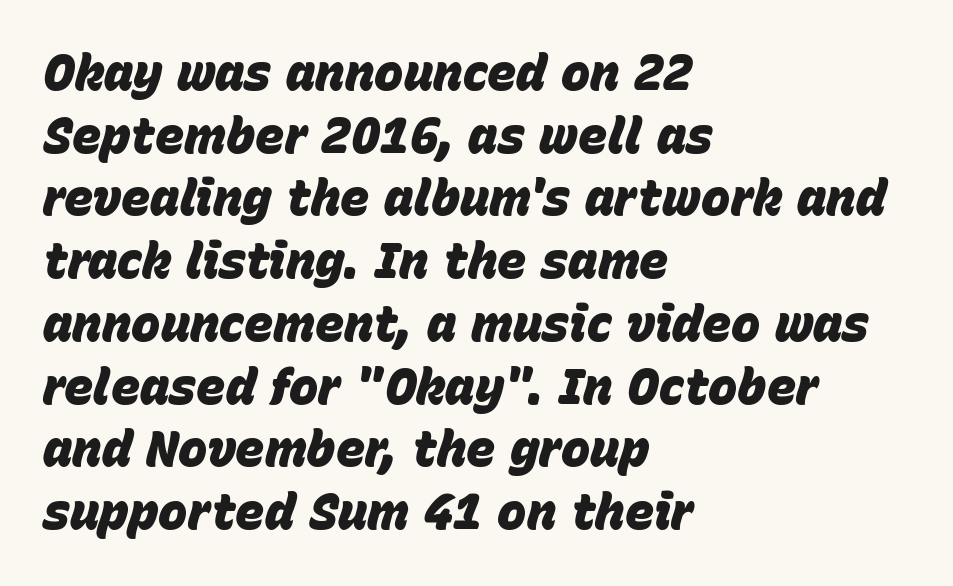
The image shows 49 px heavy type, italic (leaning right); set left-aligned, normal line spacing (1.28x), normal letter spacing, not underlined; low stroke contrast and a large x-height.
